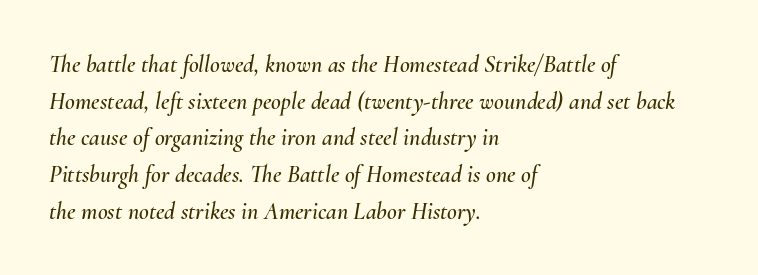
{"italic": "yes", "lean": "right", "slant_degrees": 10, "underline": "no", "align": "left", "line_spacing": "normal", "line_spacing_ratio": 1.53, "letter_spacing": "normal", "letter_spacing_em": 0.0, "glyph_px": 24}
